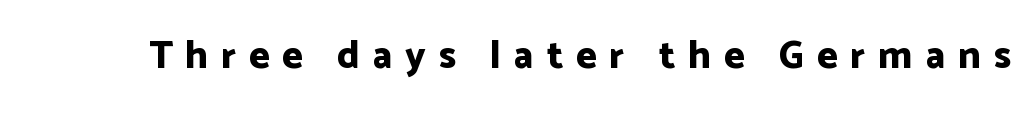
The image shows 39 px bold sans-serif type, upright; set unusually wide letter spacing (+0.33 em), not underlined; low stroke contrast and a medium x-height.
